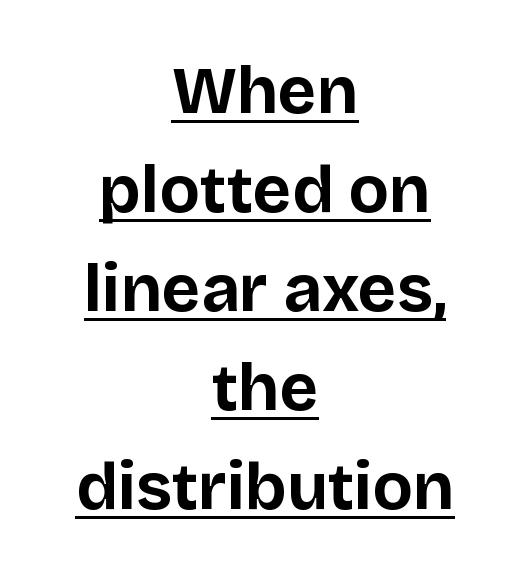
The image shows 66 px bold sans-serif type, upright; set centered, normal line spacing (1.5x), normal letter spacing, underlined; low stroke contrast and a large x-height.
